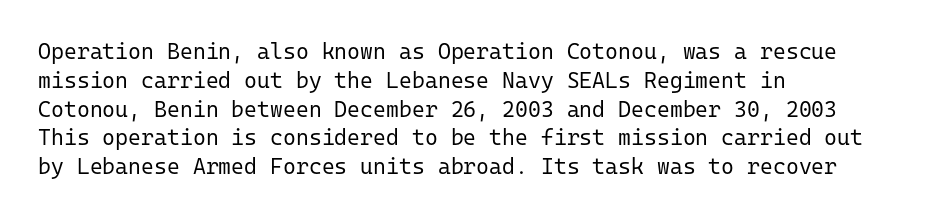
Q: Is the text bold? A: No.
Q: Is the text italic (slanted)? A: No, it is upright.
Q: Is the text underlined? A: No.
Q: How is the paragraph aligned? A: Left-aligned.
Q: Is the spacing between letters normal or unusually wide? A: Normal.
Q: Is the spacing between lines tight, normal or loose? A: Normal.
